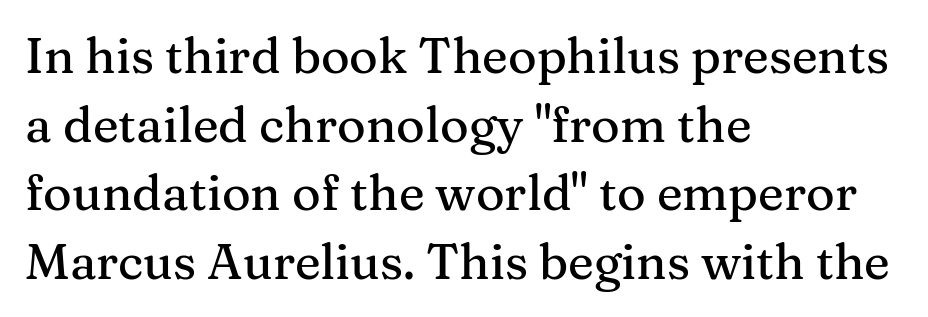
Q: Is the text italic (slanted)? A: No, it is upright.
Q: Is the typeface a serif or a sans-serif typeface? A: Serif.
Q: Is the text underlined? A: No.
Q: How is the paragraph aligned? A: Left-aligned.
Q: Is the spacing between letters normal or unusually wide? A: Normal.
Q: Is the spacing between lines tight, normal or loose? A: Normal.
Q: Width (condensed, normal, or wide)? A: Normal.
Q: Stroke contrast? A: Medium.
Q: x-height? A: Medium.
Q: Monospaced? A: No.
